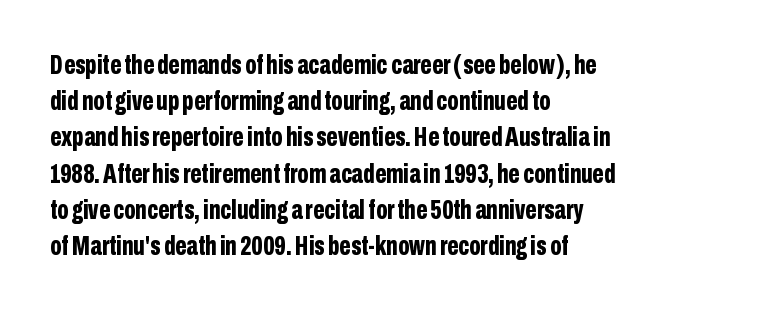
{"italic": "no", "bold": "yes", "underline": "no", "align": "left", "line_spacing": "normal", "line_spacing_ratio": 1.34, "letter_spacing": "normal", "letter_spacing_em": 0.0, "glyph_px": 27}
